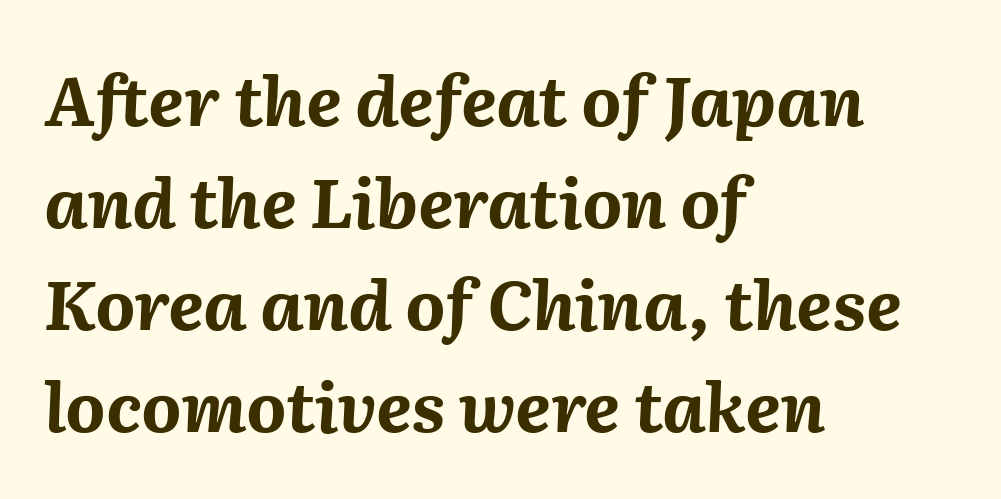
{"italic": "yes", "lean": "right", "slant_degrees": 2, "bold": "yes", "weight": "bold", "width": "normal", "stroke_contrast": "medium", "x_height": "medium", "monospaced": "no", "underline": "no", "align": "left", "line_spacing": "normal", "line_spacing_ratio": 1.48, "letter_spacing": "normal", "letter_spacing_em": 0.0, "glyph_px": 69}
